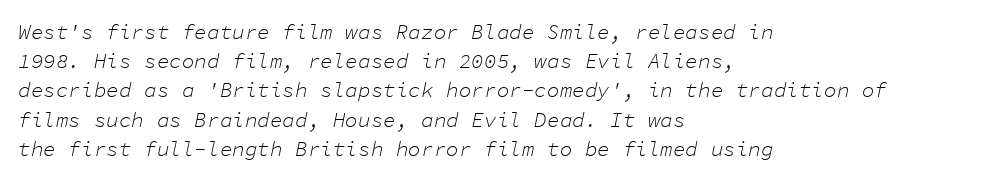
{"italic": "yes", "lean": "right", "slant_degrees": 11, "bold": "no", "underline": "no", "align": "left", "line_spacing": "normal", "line_spacing_ratio": 1.39, "letter_spacing": "normal", "letter_spacing_em": 0.0, "glyph_px": 21}
